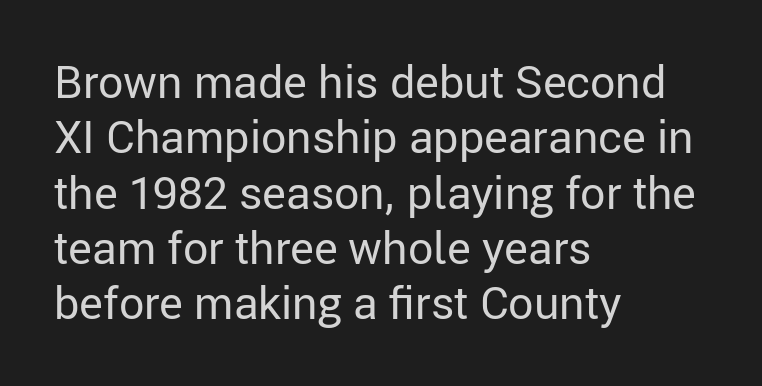
Q: Is the text bold? A: No.
Q: Is the text italic (slanted)? A: No, it is upright.
Q: Is the typeface a serif or a sans-serif typeface? A: Sans-serif.
Q: Is the text underlined? A: No.
Q: How is the paragraph aligned? A: Left-aligned.
Q: Is the spacing between letters normal or unusually wide? A: Normal.
Q: Width (condensed, normal, or wide)? A: Normal.
Q: Stroke contrast? A: Low.
Q: x-height? A: Medium.
Q: Monospaced? A: No.
